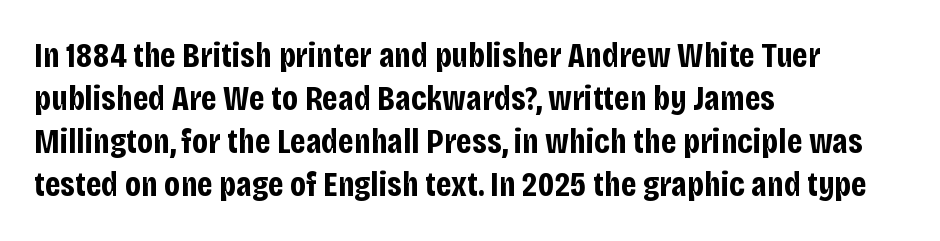
The image shows 35 px bold, condensed sans-serif type, upright; set left-aligned, line spacing 1.23x, normal letter spacing, not underlined; low stroke contrast and a large x-height.
